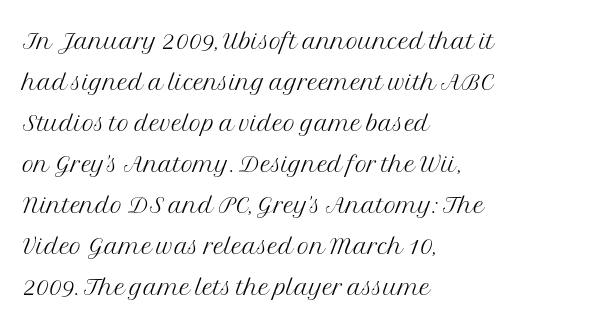
{"serif": "yes", "bold": "no", "weight": "light", "width": "normal", "stroke_contrast": "medium", "x_height": "medium", "monospaced": "no", "underline": "no", "align": "left", "line_spacing_ratio": 1.24, "letter_spacing": "normal", "letter_spacing_em": 0.0, "glyph_px": 33}
